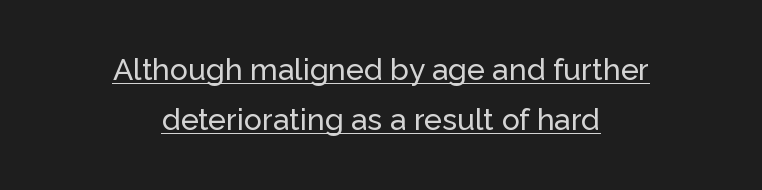
{"serif": "no", "italic": "no", "width": "normal", "stroke_contrast": "low", "x_height": "medium", "monospaced": "no", "underline": "yes", "align": "center", "line_spacing": "normal", "line_spacing_ratio": 1.68, "letter_spacing": "normal", "letter_spacing_em": 0.0, "glyph_px": 30}
